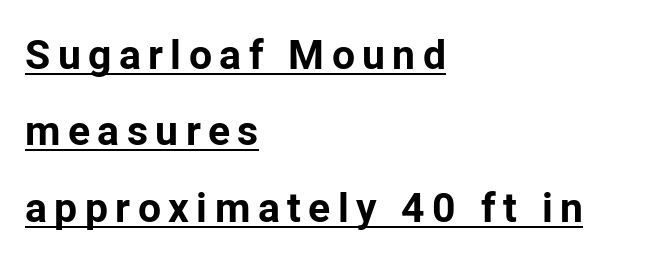
Q: Is the text bold? A: Yes.
Q: Is the text italic (slanted)? A: No, it is upright.
Q: Is the typeface a serif or a sans-serif typeface? A: Sans-serif.
Q: Is the text underlined? A: Yes.
Q: How is the paragraph aligned? A: Left-aligned.
Q: Width (condensed, normal, or wide)? A: Normal.
Q: Stroke contrast? A: Low.
Q: x-height? A: Medium.
Q: Monospaced? A: No.
